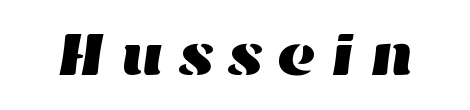
Tracking here is generous; glyphs stand well apart from one another. Check the space under the baseline: it is left empty. Here the designer chose a conventional face with non-uniform glyph widths.
